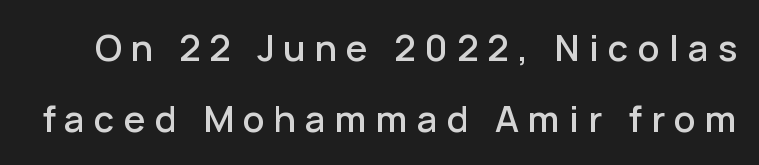
This sample uses an upright cut, with every glyph sitting square on the baseline. This sample has the flowing, uneven cadence of proportional lettering. The face used here is rendered with a markedly widened letterfit. The text was rendered using a sans face with plain stroke endings. The foot of each line stays bare and open. Leading is clearly above the norm, producing a sparse column.
